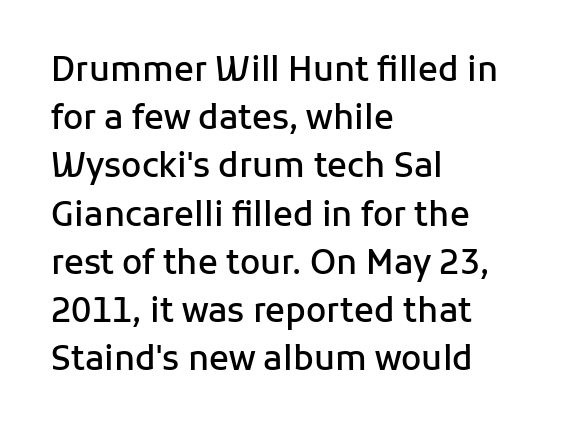
The image shows 33 px semibold sans-serif type, upright; set left-aligned, normal line spacing (1.46x), normal letter spacing, not underlined; low stroke contrast and a medium x-height.
